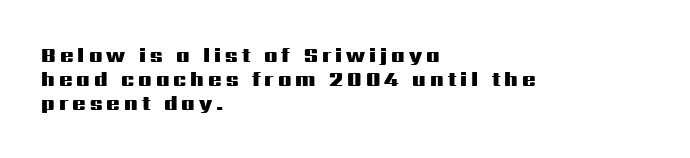
{"italic": "no", "bold": "yes", "underline": "no", "align": "left", "line_spacing_ratio": 1.2, "letter_spacing": "wide", "letter_spacing_em": 0.2, "glyph_px": 20}
